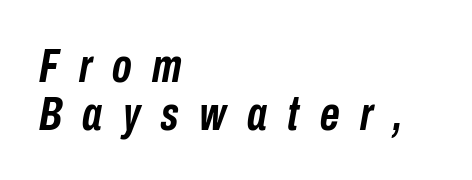
{"italic": "yes", "lean": "right", "slant_degrees": 10, "bold": "yes", "weight": "semibold", "width": "condensed", "stroke_contrast": "low", "x_height": "medium", "monospaced": "no", "underline": "no", "align": "left", "line_spacing": "tight", "line_spacing_ratio": 1.0, "letter_spacing": "wide", "letter_spacing_em": 0.43, "glyph_px": 48}
